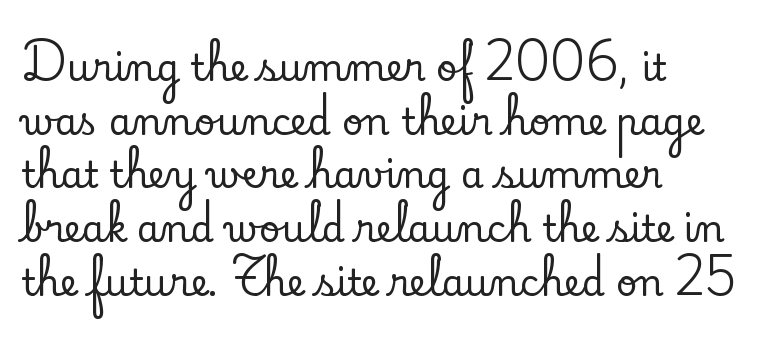
The image shows 37 px serif type, upright; set left-aligned, normal line spacing (1.45x), normal letter spacing, not underlined; low stroke contrast and a small x-height.
